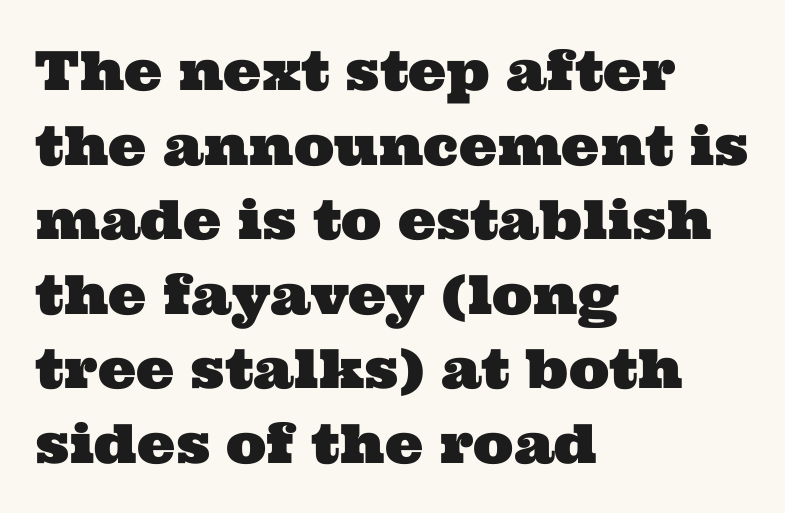
{"serif": "yes", "width": "wide", "stroke_contrast": "medium", "x_height": "medium", "monospaced": "no", "underline": "no", "align": "left", "line_spacing": "normal", "line_spacing_ratio": 1.38, "letter_spacing": "normal", "letter_spacing_em": 0.0, "glyph_px": 54}
